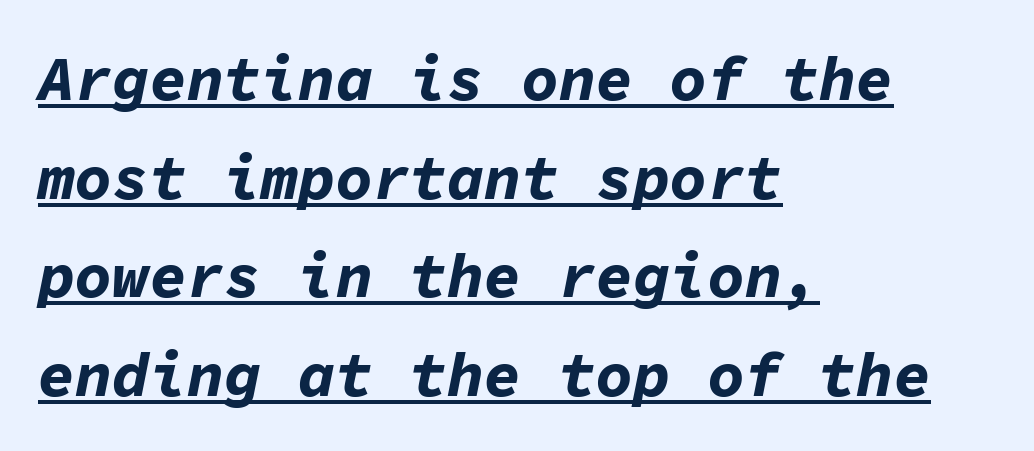
{"italic": "yes", "lean": "right", "slant_degrees": 11, "bold": "yes", "weight": "bold", "width": "normal", "stroke_contrast": "low", "x_height": "medium", "monospaced": "yes", "underline": "yes", "align": "left", "line_spacing": "normal", "line_spacing_ratio": 1.59, "letter_spacing": "normal", "letter_spacing_em": 0.0, "glyph_px": 62}
